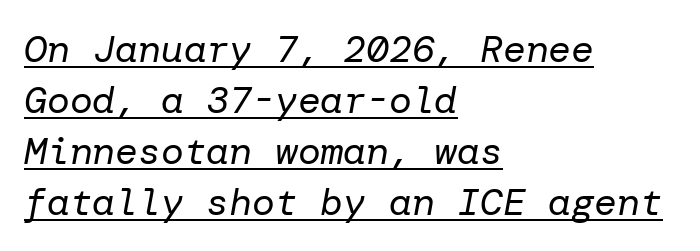
Q: Is the text bold? A: No.
Q: Is the text italic (slanted)? A: Yes, it leans right by about 10 degrees.
Q: Is the text underlined? A: Yes.
Q: How is the paragraph aligned? A: Left-aligned.
Q: Is the spacing between letters normal or unusually wide? A: Normal.
Q: Is the spacing between lines tight, normal or loose? A: Normal.
Q: Width (condensed, normal, or wide)? A: Normal.
Q: Stroke contrast? A: Low.
Q: x-height? A: Medium.
